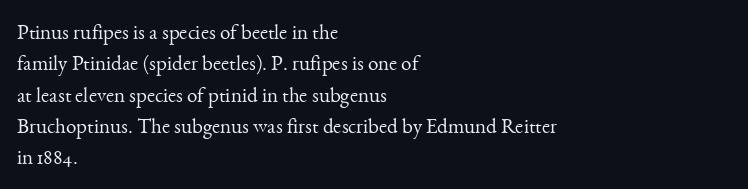
{"italic": "no", "bold": "no", "underline": "no", "align": "left", "line_spacing": "normal", "line_spacing_ratio": 1.49, "letter_spacing": "normal", "letter_spacing_em": 0.0, "glyph_px": 21}
